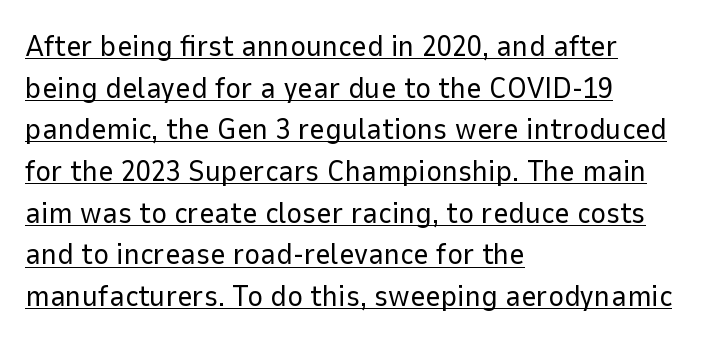
Q: Is the text bold? A: No.
Q: Is the text italic (slanted)? A: No, it is upright.
Q: Is the typeface a serif or a sans-serif typeface? A: Sans-serif.
Q: Is the text underlined? A: Yes.
Q: How is the paragraph aligned? A: Left-aligned.
Q: Is the spacing between letters normal or unusually wide? A: Normal.
Q: Is the spacing between lines tight, normal or loose? A: Normal.
Q: Width (condensed, normal, or wide)? A: Normal.
Q: Stroke contrast? A: Low.
Q: x-height? A: Medium.
Q: Monospaced? A: No.
